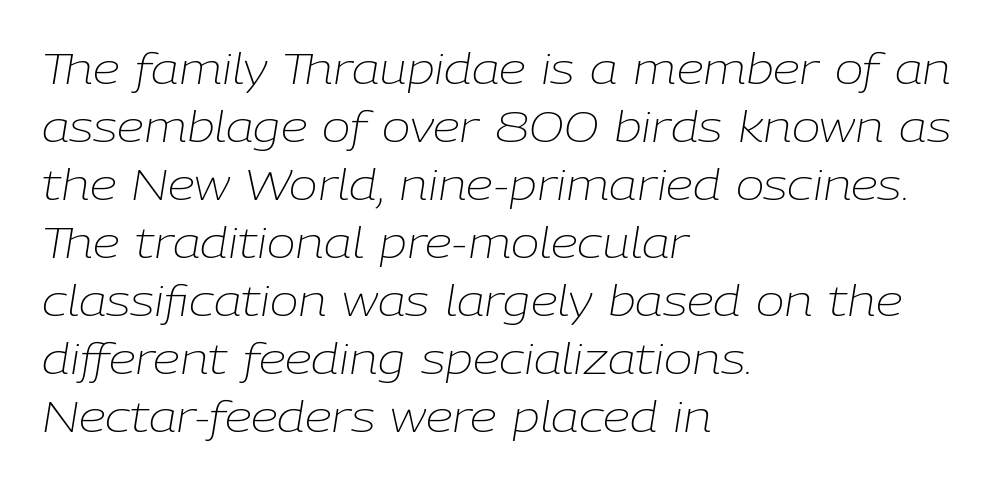
{"italic": "yes", "lean": "right", "slant_degrees": 9, "bold": "no", "weight": "light", "width": "normal", "stroke_contrast": "low", "x_height": "medium", "monospaced": "no", "underline": "no", "align": "left", "line_spacing": "normal", "line_spacing_ratio": 1.35, "letter_spacing": "normal", "letter_spacing_em": 0.0, "glyph_px": 43}
